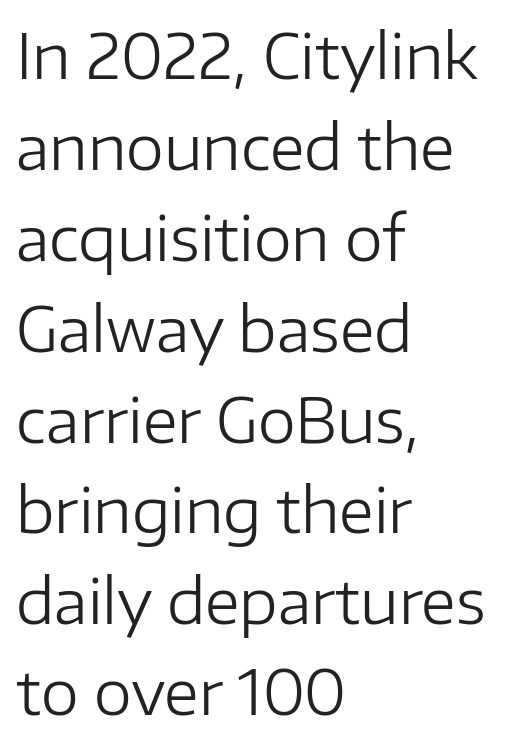
The image shows 61 px regular-weight sans-serif type, upright; set left-aligned, normal line spacing (1.49x), normal letter spacing, not underlined; low stroke contrast and a medium x-height.
